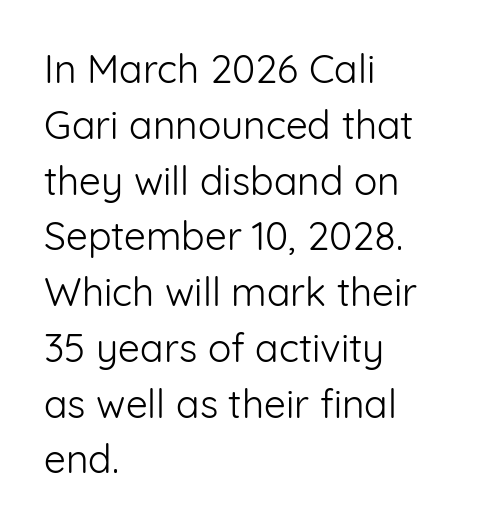
Grotesque or geometric, the face here clearly has no serifs. Vertical stems look standard width or narrower in stroke. How are the letters spaced? Ordinarily, with no added tracking. The rendering anchors every line to the left-hand side. The zone under the glyphs is completely vacant. Evenly set lines give the paragraph a standard silhouette.
